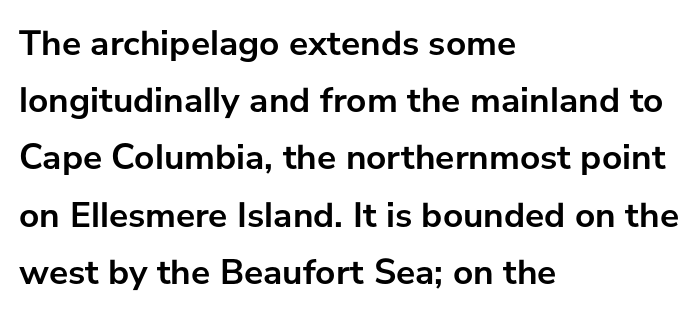
Q: Is the text bold? A: Yes.
Q: Is the text italic (slanted)? A: No, it is upright.
Q: Is the typeface a serif or a sans-serif typeface? A: Sans-serif.
Q: Is the text underlined? A: No.
Q: How is the paragraph aligned? A: Left-aligned.
Q: Is the spacing between letters normal or unusually wide? A: Normal.
Q: Is the spacing between lines tight, normal or loose? A: Normal.
Q: Width (condensed, normal, or wide)? A: Normal.
Q: Stroke contrast? A: Low.
Q: x-height? A: Medium.
Q: Monospaced? A: No.
